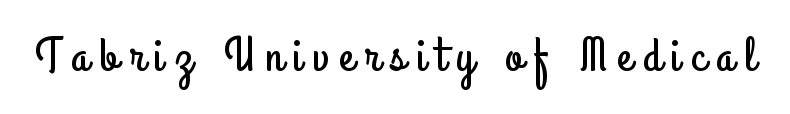
The image shows 49 px condensed sans-serif type; set unusually wide letter spacing (+0.22 em), not underlined; low stroke contrast and a small x-height.
